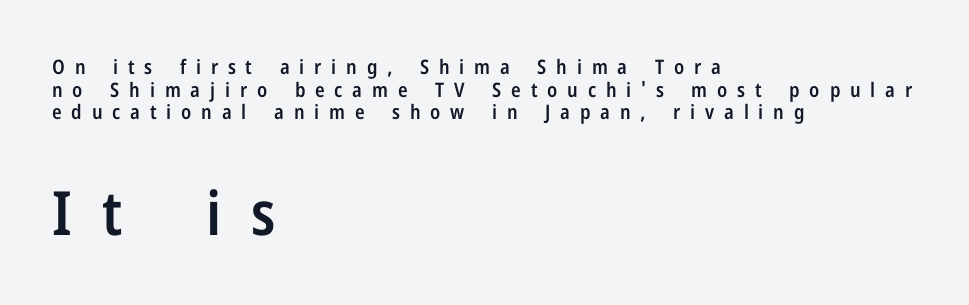
Q: Is the text bold? A: Semi-bold.
Q: Is the text italic (slanted)? A: No, it is upright.
Q: Is the typeface a serif or a sans-serif typeface? A: Sans-serif.
Q: Is the text underlined? A: No.
Q: How is the paragraph aligned? A: Left-aligned.
Q: Is the spacing between letters normal or unusually wide? A: Unusually wide.
Q: Is the spacing between lines tight, normal or loose? A: Tight.
Q: Which block of text is set in a larger size, the first (top) or the second (bottom)? A: The second (bottom) one.
Q: Width (condensed, normal, or wide)? A: Condensed.
Q: Stroke contrast? A: Low.
Q: x-height? A: Medium.
Q: Monospaced? A: No.
